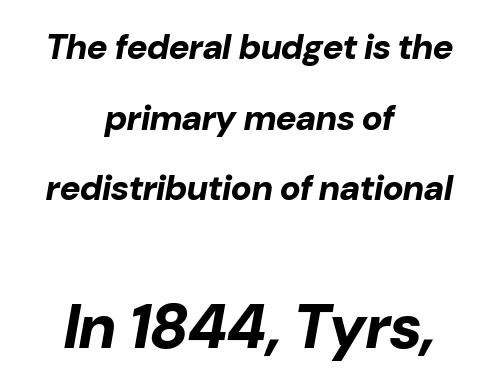
The image shows 62 px bold type, italic (leaning right); set centered, loose line spacing (2.02x), normal letter spacing, not underlined; the second (bottom) block is 1.77x larger; low stroke contrast and a medium x-height.
